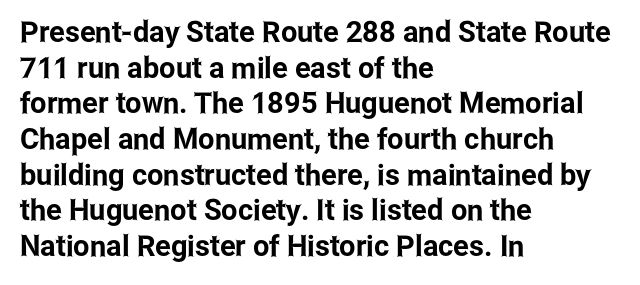
{"serif": "no", "italic": "no", "width": "condensed", "stroke_contrast": "low", "x_height": "medium", "monospaced": "no", "underline": "no", "align": "left", "line_spacing_ratio": 1.23, "letter_spacing": "normal", "letter_spacing_em": 0.0, "glyph_px": 29}
